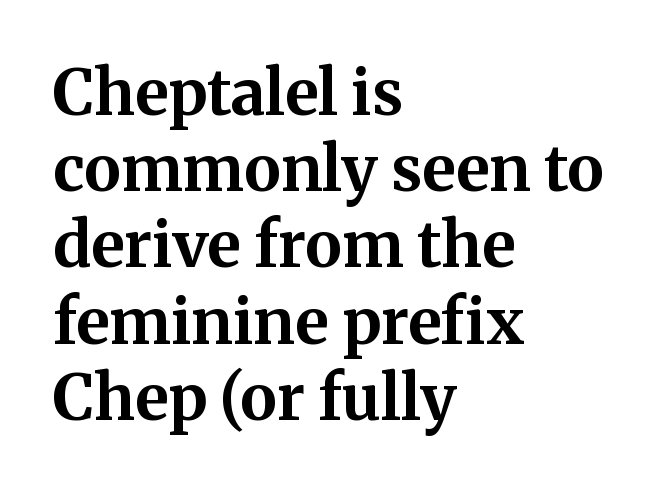
Q: Is the text bold? A: Yes.
Q: Is the text italic (slanted)? A: No, it is upright.
Q: Is the typeface a serif or a sans-serif typeface? A: Serif.
Q: Is the text underlined? A: No.
Q: How is the paragraph aligned? A: Left-aligned.
Q: Is the spacing between letters normal or unusually wide? A: Normal.
Q: Width (condensed, normal, or wide)? A: Normal.
Q: Stroke contrast? A: Medium.
Q: x-height? A: Medium.
Q: Monospaced? A: No.
